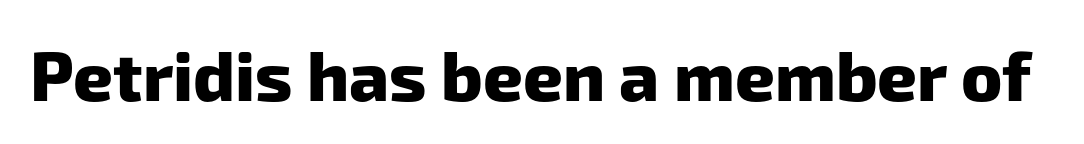
The image shows 69 px heavy sans-serif type; set normal letter spacing, not underlined; low stroke contrast and a medium x-height.
